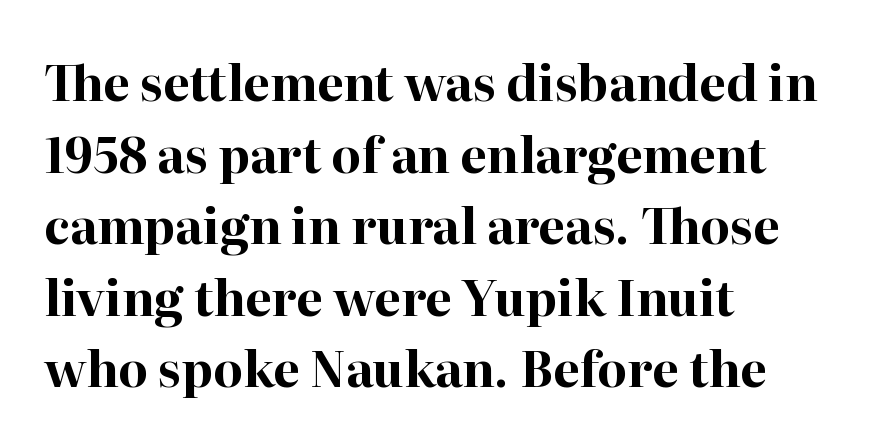
{"serif": "yes", "italic": "no", "bold": "yes", "weight": "bold", "width": "normal", "stroke_contrast": "high", "x_height": "medium", "monospaced": "no", "underline": "no", "align": "left", "line_spacing": "normal", "line_spacing_ratio": 1.49, "letter_spacing": "normal", "letter_spacing_em": 0.0, "glyph_px": 48}
